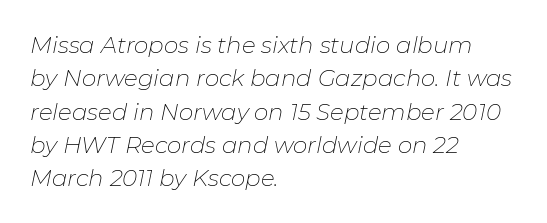
The image shows 23 px text type, italic (leaning right); set left-aligned, normal line spacing (1.45x), normal letter spacing, not underlined.
